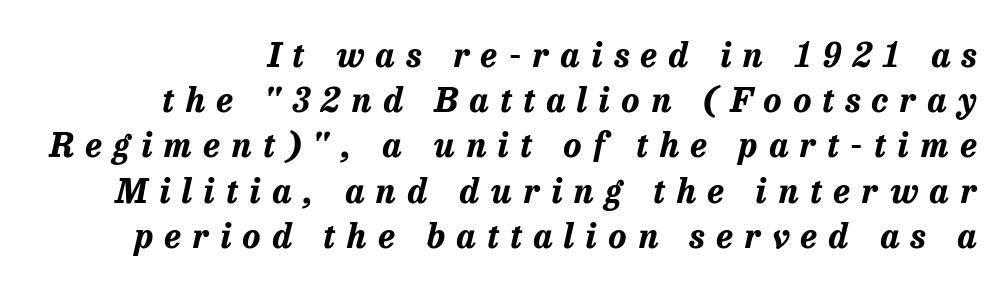
Q: Is the text bold? A: Yes.
Q: Is the text italic (slanted)? A: Yes, it leans right by about 13 degrees.
Q: Is the text underlined? A: No.
Q: Is the spacing between letters normal or unusually wide? A: Unusually wide.
Q: Is the spacing between lines tight, normal or loose? A: Normal.
Q: Width (condensed, normal, or wide)? A: Normal.
Q: Stroke contrast? A: Low.
Q: x-height? A: Medium.
Q: Monospaced? A: No.
